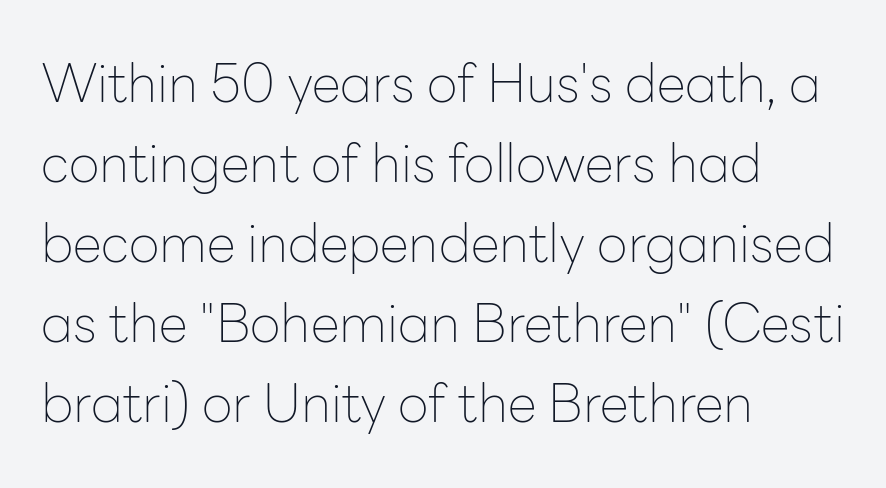
The image shows 53 px thin sans-serif type, upright; set left-aligned, normal line spacing (1.51x), normal letter spacing, not underlined; low stroke contrast and a medium x-height.
